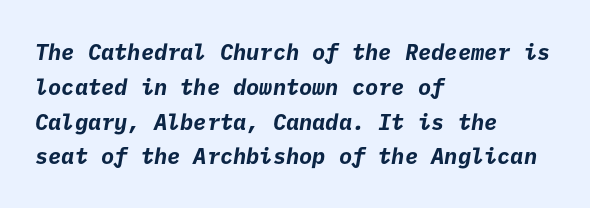
{"bold": "yes", "underline": "no", "align": "left", "line_spacing": "normal", "line_spacing_ratio": 1.58, "letter_spacing": "normal", "letter_spacing_em": 0.0, "glyph_px": 22}
